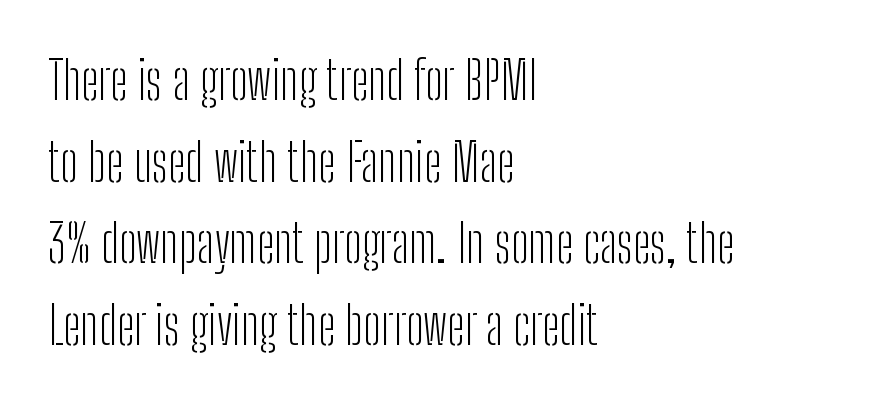
Q: Is the text bold? A: No.
Q: Is the text italic (slanted)? A: No, it is upright.
Q: Is the typeface a serif or a sans-serif typeface? A: Sans-serif.
Q: Is the text underlined? A: No.
Q: How is the paragraph aligned? A: Left-aligned.
Q: Is the spacing between letters normal or unusually wide? A: Normal.
Q: Is the spacing between lines tight, normal or loose? A: Normal.
Q: Width (condensed, normal, or wide)? A: Condensed.
Q: Stroke contrast? A: Low.
Q: x-height? A: Medium.
Q: Monospaced? A: No.
